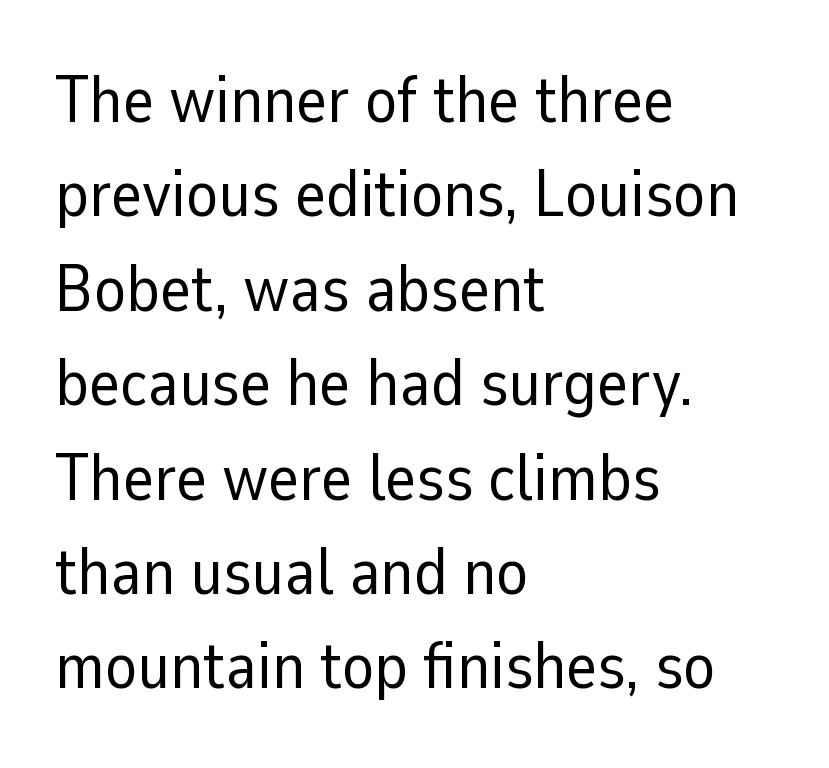
{"serif": "no", "italic": "no", "bold": "no", "weight": "regular", "width": "normal", "stroke_contrast": "low", "x_height": "medium", "monospaced": "no", "underline": "no", "align": "left", "line_spacing": "normal", "line_spacing_ratio": 1.43, "letter_spacing": "normal", "letter_spacing_em": 0.0, "glyph_px": 66}
